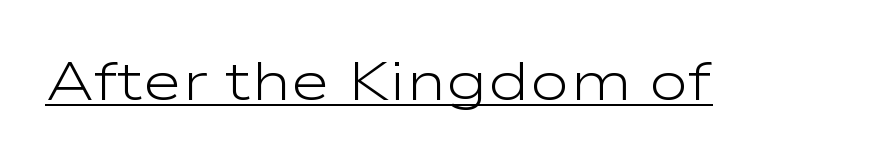
{"serif": "no", "italic": "no", "bold": "no", "weight": "light", "width": "wide", "stroke_contrast": "low", "x_height": "medium", "monospaced": "no", "underline": "yes", "letter_spacing": "normal", "letter_spacing_em": 0.0, "glyph_px": 54}
